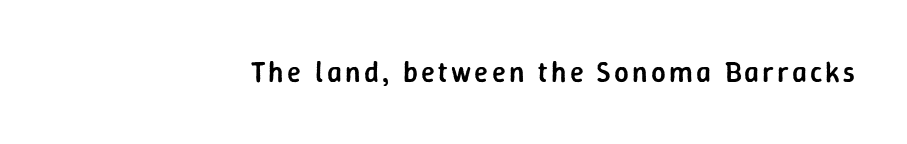
The image shows 29 px semibold sans-serif type, upright; set not underlined; low stroke contrast and a medium x-height.
